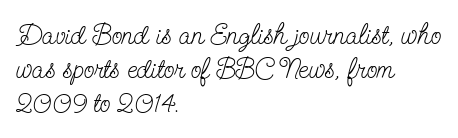
Underlining? Definitely not there. Weight: regular or lighter. The rendering keeps characters at their native spacing. Every row of glyphs begins at an identical x-position on the left. Type style note: has serifs.
